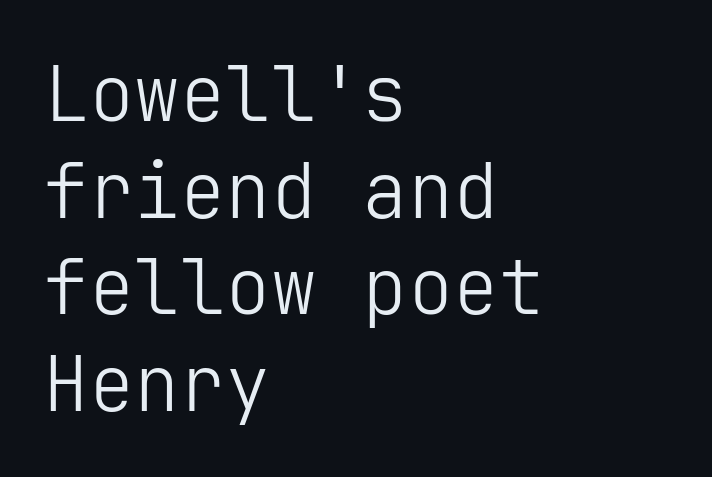
{"serif": "no", "italic": "no", "bold": "no", "weight": "light", "width": "normal", "stroke_contrast": "low", "x_height": "medium", "underline": "no", "align": "left", "line_spacing": "normal", "line_spacing_ratio": 1.27, "letter_spacing": "normal", "letter_spacing_em": 0.0, "glyph_px": 76}
